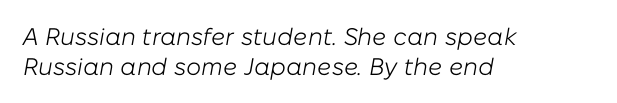
The rag falls on the right side of this text block. Heft: none added — not bold. This is oblique type, the kind used for emphasis or titles. The horizontal fit of the characters is conventional and even. Plain, unruled lines of type.
